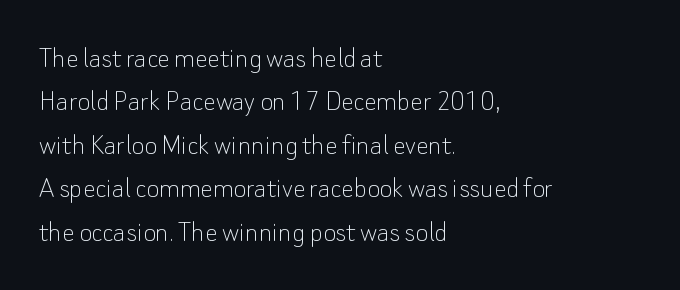
{"serif": "no", "italic": "no", "bold": "no", "weight": "thin", "width": "normal", "stroke_contrast": "low", "x_height": "small", "monospaced": "no", "underline": "no", "align": "left", "line_spacing": "normal", "line_spacing_ratio": 1.4, "letter_spacing": "normal", "letter_spacing_em": 0.0, "glyph_px": 31}
